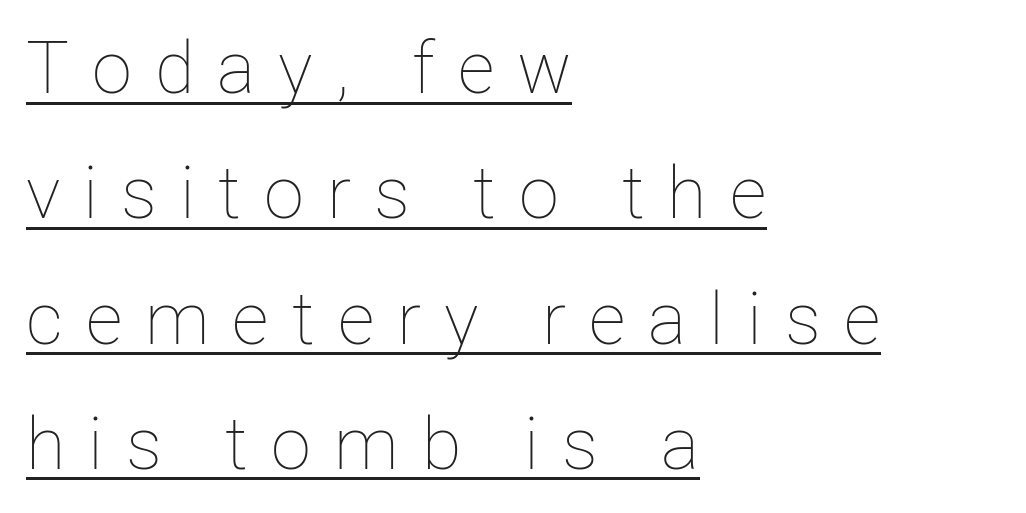
The image shows 72 px thin type, upright; set left-aligned, line spacing 1.74x, unusually wide letter spacing (+0.32 em), underlined; low stroke contrast and a medium x-height.
